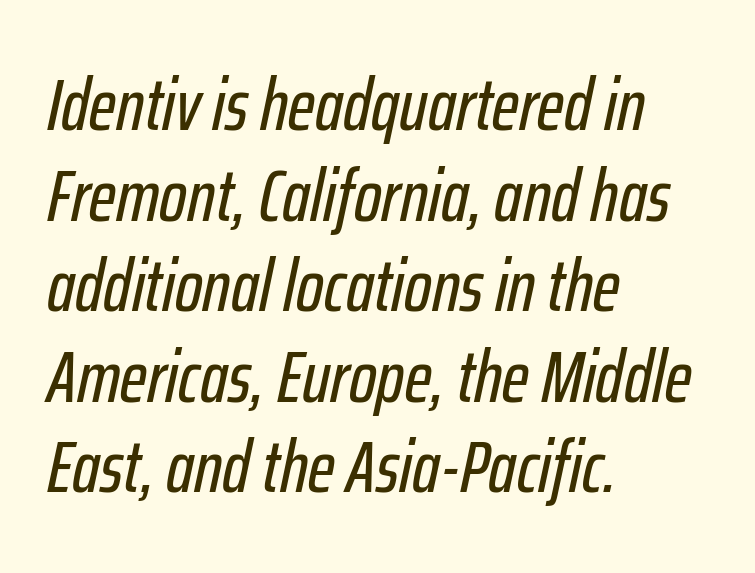
Q: Is the text italic (slanted)? A: Yes, it leans right by about 12 degrees.
Q: Is the text underlined? A: No.
Q: How is the paragraph aligned? A: Left-aligned.
Q: Is the spacing between letters normal or unusually wide? A: Normal.
Q: Width (condensed, normal, or wide)? A: Condensed.
Q: Stroke contrast? A: Low.
Q: x-height? A: Medium.
Q: Monospaced? A: No.
